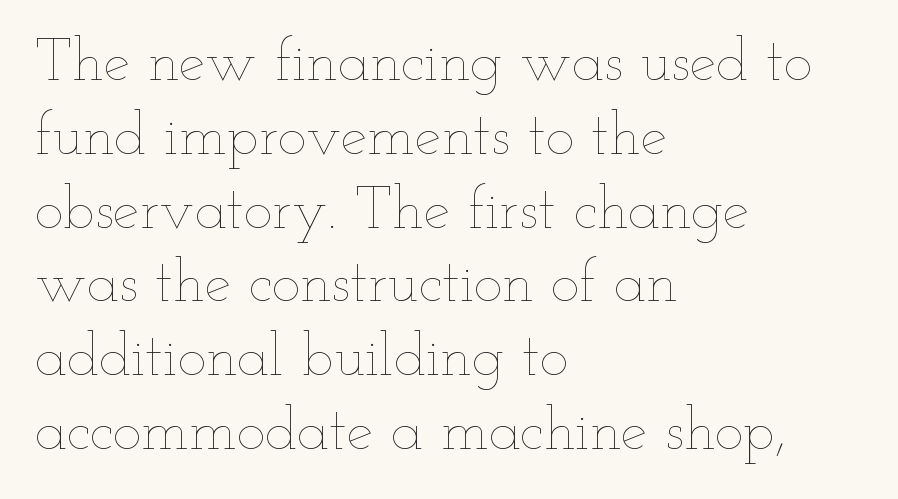
Nothing unusual about the tracking: characters are spaced as the font intends. Think of a printed novel: that variable character pitch is what you see here. Vertical strokes here are truly vertical. Stroke mass is kept to a normal reading level or below. The compositor pushed each line to the left boundary. The glyphs are unaccompanied by any horizontal stroke below them.
